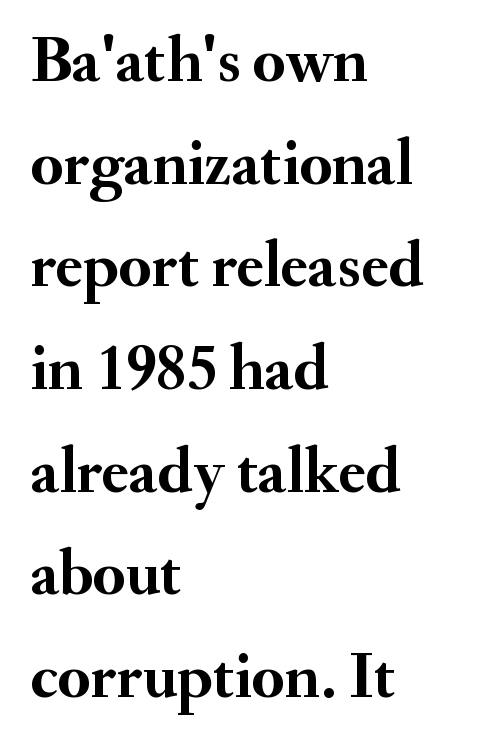
Q: Is the text bold? A: Yes.
Q: Is the text italic (slanted)? A: No, it is upright.
Q: Is the typeface a serif or a sans-serif typeface? A: Serif.
Q: Is the text underlined? A: No.
Q: How is the paragraph aligned? A: Left-aligned.
Q: Is the spacing between letters normal or unusually wide? A: Normal.
Q: Is the spacing between lines tight, normal or loose? A: Normal.
Q: Width (condensed, normal, or wide)? A: Normal.
Q: Stroke contrast? A: Medium.
Q: x-height? A: Small.
Q: Monospaced? A: No.
